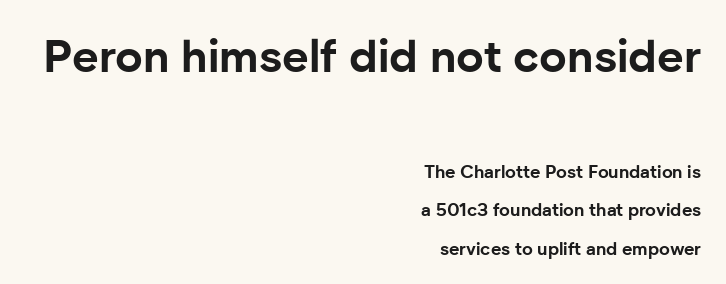
The image shows 46 px bold sans-serif type, upright; set right-aligned, loose line spacing (2.12x), normal letter spacing, not underlined; the first (top) block is 2.56x larger; low stroke contrast and a medium x-height.
